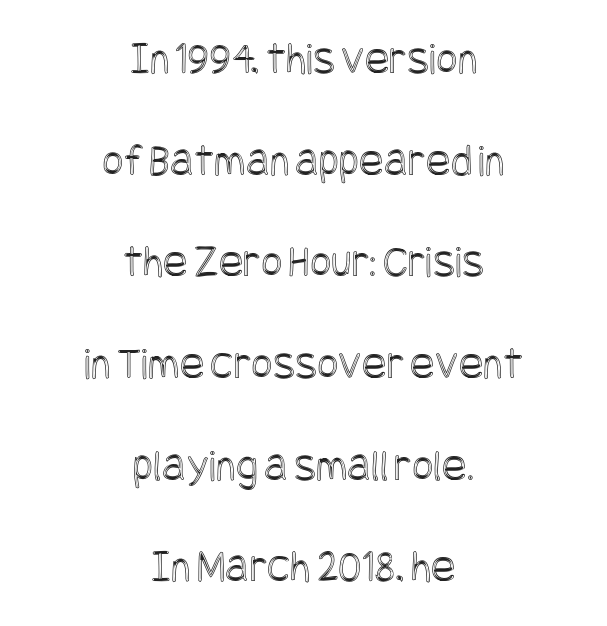
Q: Is the text italic (slanted)? A: No, it is upright.
Q: Is the text underlined? A: No.
Q: How is the paragraph aligned? A: Centered.
Q: Is the spacing between letters normal or unusually wide? A: Normal.
Q: Is the spacing between lines tight, normal or loose? A: Loose.
Q: Width (condensed, normal, or wide)? A: Condensed.
Q: x-height? A: Large.
